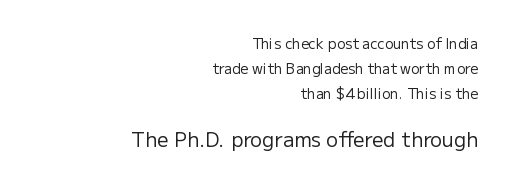
Q: Is the text bold? A: No.
Q: Is the text italic (slanted)? A: No, it is upright.
Q: Is the text underlined? A: No.
Q: How is the paragraph aligned? A: Right-aligned.
Q: Is the spacing between letters normal or unusually wide? A: Normal.
Q: Which block of text is set in a larger size, the first (top) or the second (bottom)? A: The second (bottom) one.
